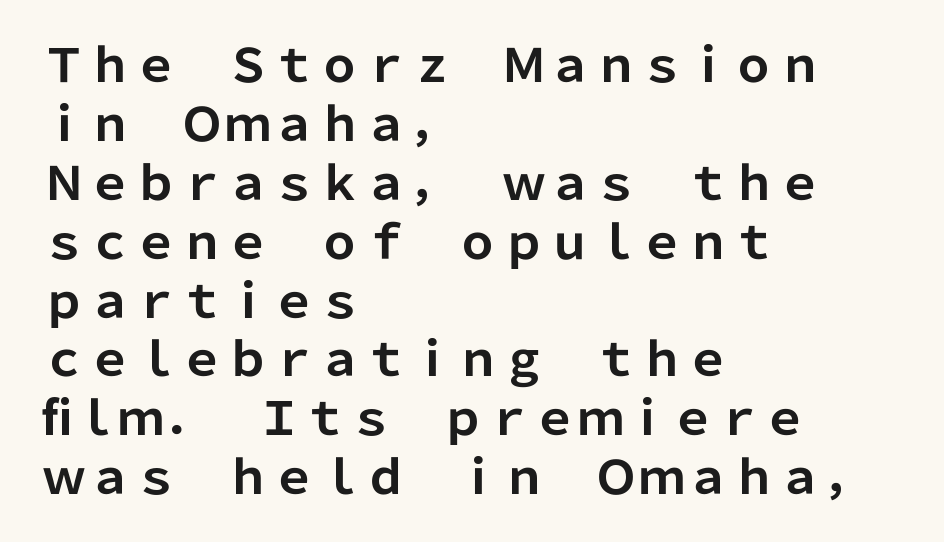
The image shows 46 px bold sans-serif type, upright; set left-aligned, normal line spacing (1.28x), normal letter spacing, not underlined; low stroke contrast and a medium x-height.
